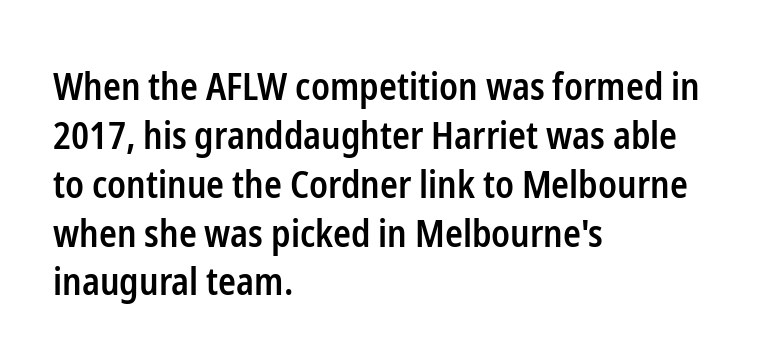
Each word holds together tightly as a unit, with standard inter-letter gaps. These lines are rendered in a variable-pitch font. Whoever set this chose a conventional vertical rhythm. The typesetter chose a ragged-right arrangement here. Unlike a traditional serif, this face leaves its strokes unadorned.
